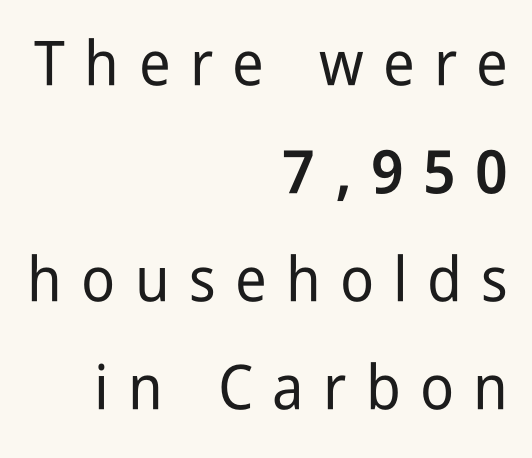
The strip under each line holds only bare page. The horizontal fit of the characters is loose and conspicuously gappy. Every row of glyphs terminates at an identical x-position on the right. The letters advance in unequal steps, a hallmark of proportional type.
